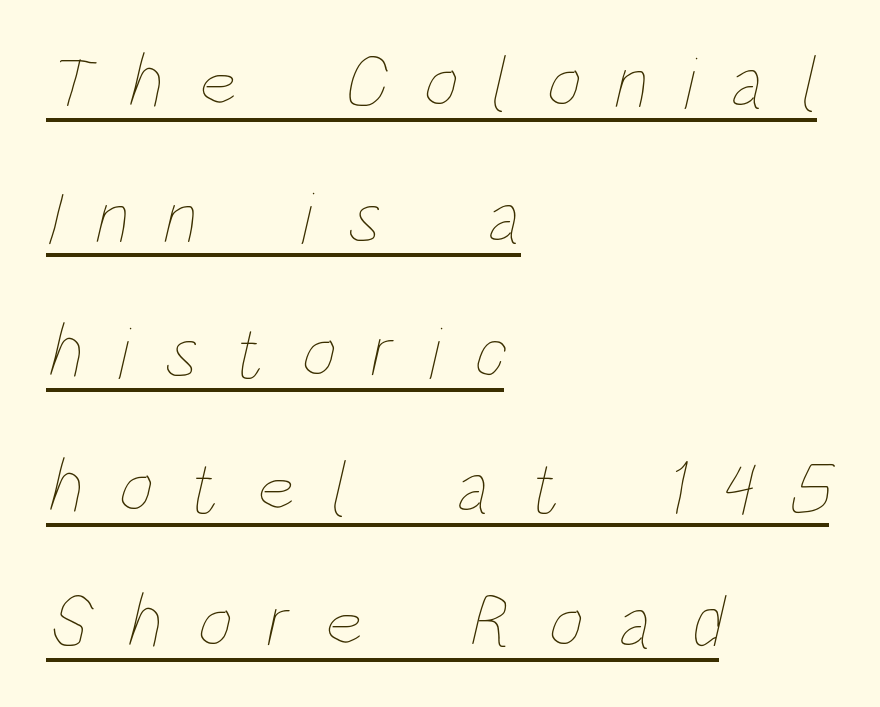
The image shows 75 px thin, condensed type; set left-aligned, line spacing 1.8x, unusually wide letter spacing (+0.48 em), underlined; low stroke contrast and a large x-height.
